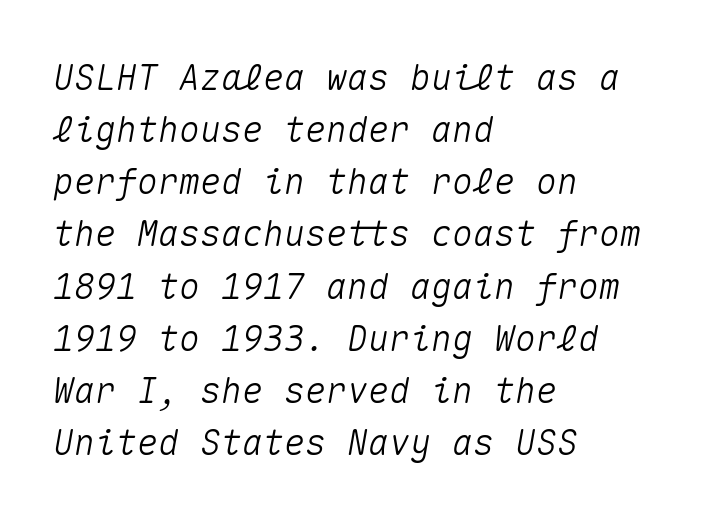
Notice how the stems are inclined rather than vertical — that's the hallmark of italics. Unmarked baselines from the first word to the last. The type is set solid horizontally, with unmodified tracking. Honestly, the row spacing looks completely unremarkable. The ragged edge is on the right, which tells us the setting is flush left.
